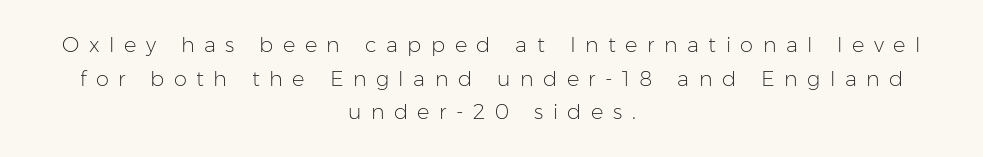
Alignment: centered. These lines were composed using upright roman letters. The glyphs are unaccompanied by any horizontal stroke below them. Stems here are at most as thick as an everyday book face. What stands out about the letter spacing? Its width — letters are far apart.
